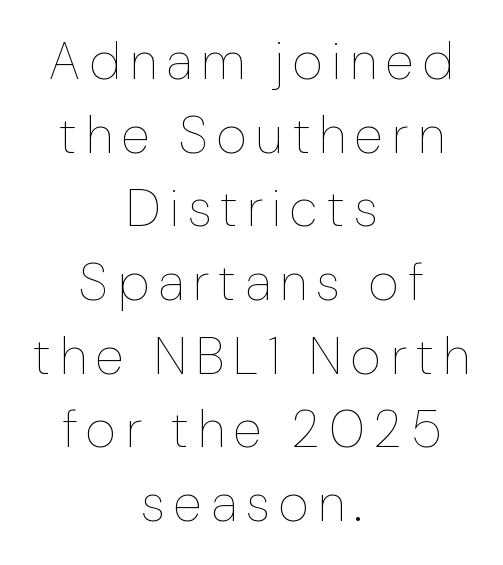
Does the leading feel generous? No, just average. Alignment: centered. Check under the words: just untouched page. Ascenders rise straight up at ninety degrees. Varying glyph widths throughout — classic text-font behaviour. Heft: none added — not bold.
